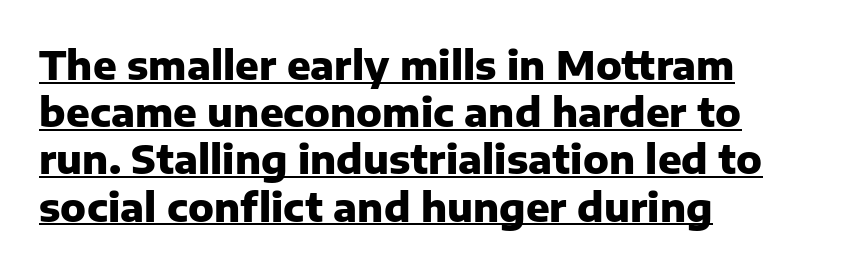
Q: Is the text bold? A: Yes.
Q: Is the text italic (slanted)? A: No, it is upright.
Q: Is the typeface a serif or a sans-serif typeface? A: Sans-serif.
Q: Is the text underlined? A: Yes.
Q: How is the paragraph aligned? A: Left-aligned.
Q: Is the spacing between letters normal or unusually wide? A: Normal.
Q: Width (condensed, normal, or wide)? A: Normal.
Q: Stroke contrast? A: Low.
Q: x-height? A: Medium.
Q: Monospaced? A: No.
